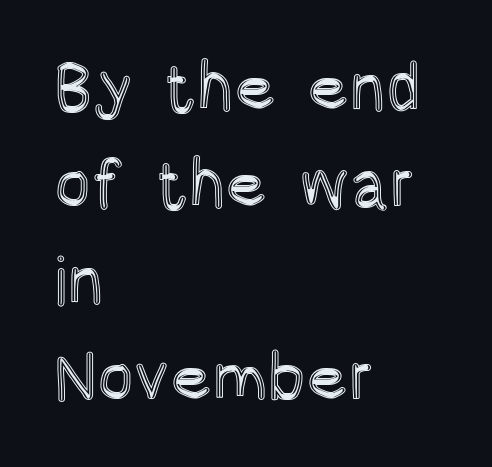
Regarding leading, the lines here are spaced in the standard way. No italicization has been applied; the sample stays upright. Glyph-to-glyph distance matches everyday printed text. Quick note: underline off. Line beginnings align vertically; line endings do not.
